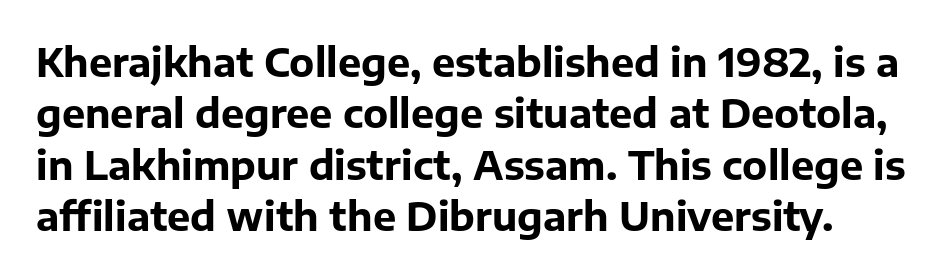
Q: Is the text bold? A: Yes.
Q: Is the text italic (slanted)? A: No, it is upright.
Q: Is the typeface a serif or a sans-serif typeface? A: Sans-serif.
Q: Is the text underlined? A: No.
Q: Is the spacing between letters normal or unusually wide? A: Normal.
Q: Is the spacing between lines tight, normal or loose? A: Normal.
Q: Width (condensed, normal, or wide)? A: Normal.
Q: Stroke contrast? A: Low.
Q: x-height? A: Medium.
Q: Monospaced? A: No.
